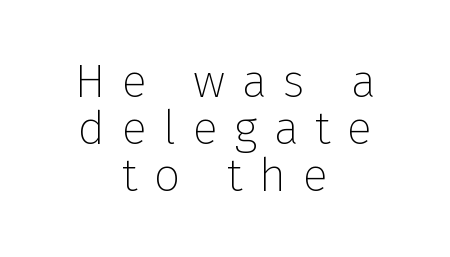
{"serif": "no", "italic": "no", "bold": "no", "weight": "thin", "width": "normal", "stroke_contrast": "low", "x_height": "medium", "monospaced": "no", "underline": "no", "align": "center", "line_spacing": "tight", "line_spacing_ratio": 1.0, "letter_spacing": "wide", "letter_spacing_em": 0.35, "glyph_px": 47}
